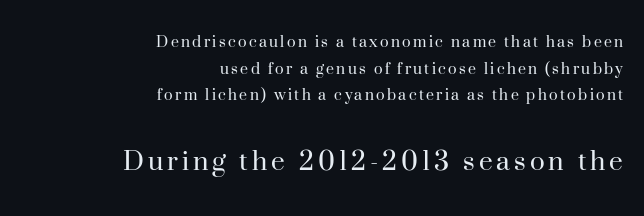
The image shows 31 px regular-weight serif type, upright; set right-aligned, normal line spacing (1.48x), not underlined; the second (bottom) block is 1.72x larger; high stroke contrast and a small x-height.
